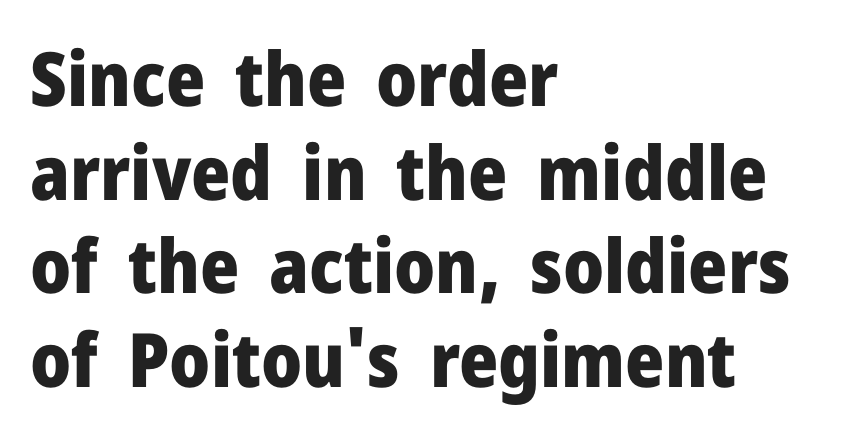
{"serif": "no", "italic": "no", "bold": "yes", "weight": "heavy", "width": "normal", "stroke_contrast": "low", "x_height": "medium", "monospaced": "no", "underline": "no", "align": "left", "line_spacing": "normal", "line_spacing_ratio": 1.25, "letter_spacing": "normal", "letter_spacing_em": 0.0, "glyph_px": 75}
